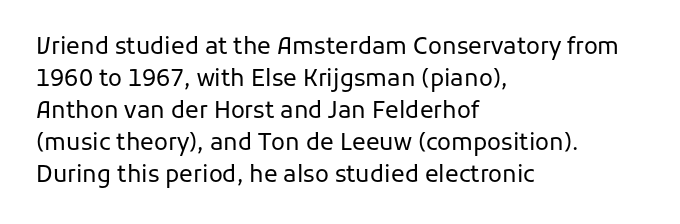
{"italic": "no", "bold": "no", "underline": "no", "align": "left", "line_spacing": "normal", "line_spacing_ratio": 1.39, "letter_spacing": "normal", "letter_spacing_em": 0.0, "glyph_px": 23}
